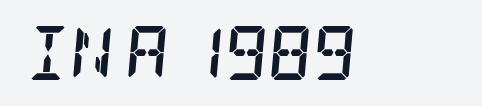
The image shows 54 px semibold, condensed serif type, italic (leaning right); set normal letter spacing, not underlined; low stroke contrast and a large x-height.
